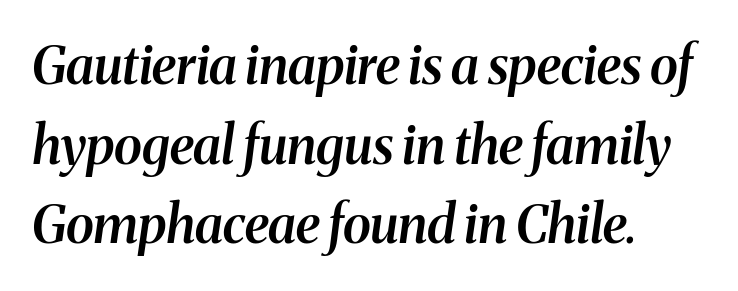
Varying glyph widths throughout — classic text-font behaviour. Typographic density is moderately raised because the face is semibold. Font category for this specimen: serif. Horizontal alignment here is leftward, the default for most running prose.
